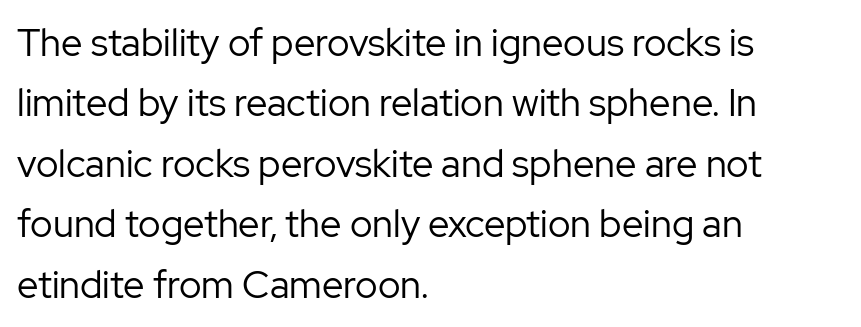
{"serif": "no", "italic": "no", "bold": "no", "weight": "regular", "width": "normal", "stroke_contrast": "low", "x_height": "medium", "monospaced": "no", "underline": "no", "align": "left", "line_spacing": "normal", "line_spacing_ratio": 1.59, "letter_spacing": "normal", "letter_spacing_em": 0.0, "glyph_px": 38}
